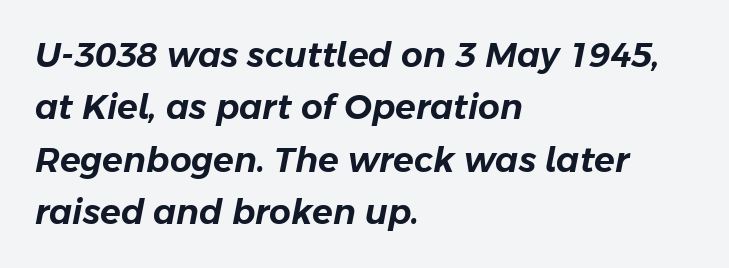
Q: Is the text italic (slanted)? A: Yes, it leans right by about 11 degrees.
Q: Is the text underlined? A: No.
Q: How is the paragraph aligned? A: Left-aligned.
Q: Is the spacing between letters normal or unusually wide? A: Normal.
Q: Is the spacing between lines tight, normal or loose? A: Normal.
Q: Width (condensed, normal, or wide)? A: Normal.
Q: Stroke contrast? A: Low.
Q: x-height? A: Medium.
Q: Monospaced? A: No.
